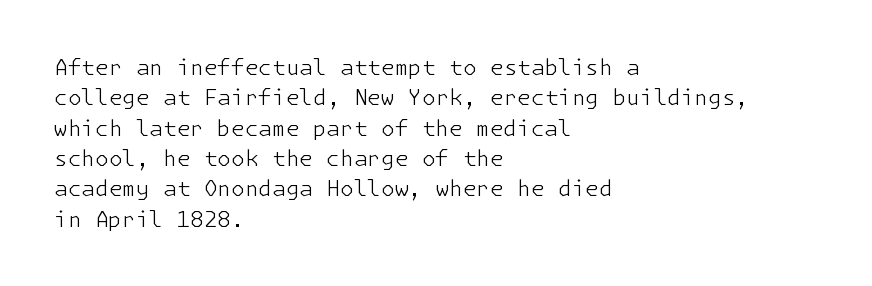
Q: Is the text bold? A: No.
Q: Is the text italic (slanted)? A: No, it is upright.
Q: Is the text underlined? A: No.
Q: How is the paragraph aligned? A: Left-aligned.
Q: Is the spacing between letters normal or unusually wide? A: Normal.
Q: Is the spacing between lines tight, normal or loose? A: Normal.
